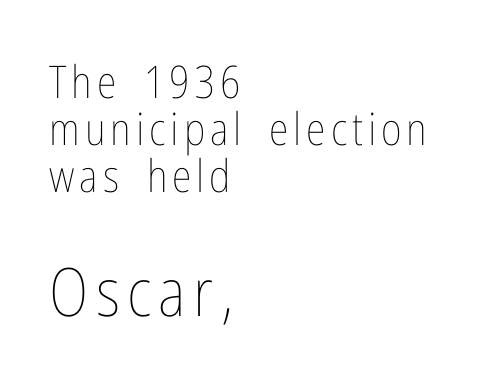
Just letters on the line, the space beneath them empty. When letters stand straight like this, we call the style roman or upright. The passage shown is typed in a proportional face where columns would drift. Stems here are at most as thick as an everyday book face. Is the block centered? No — it sits flush against the left margin.
